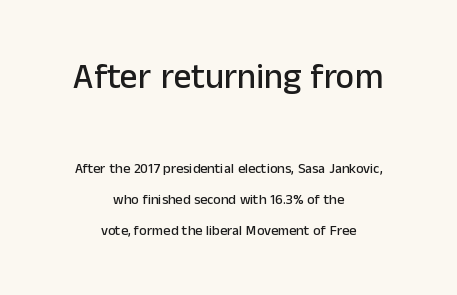
Q: Is the text italic (slanted)? A: No, it is upright.
Q: Is the typeface a serif or a sans-serif typeface? A: Sans-serif.
Q: Is the text underlined? A: No.
Q: How is the paragraph aligned? A: Centered.
Q: Is the spacing between letters normal or unusually wide? A: Normal.
Q: Is the spacing between lines tight, normal or loose? A: Loose.
Q: Which block of text is set in a larger size, the first (top) or the second (bottom)? A: The first (top) one.
Q: Width (condensed, normal, or wide)? A: Normal.
Q: Stroke contrast? A: Low.
Q: x-height? A: Medium.
Q: Monospaced? A: No.
